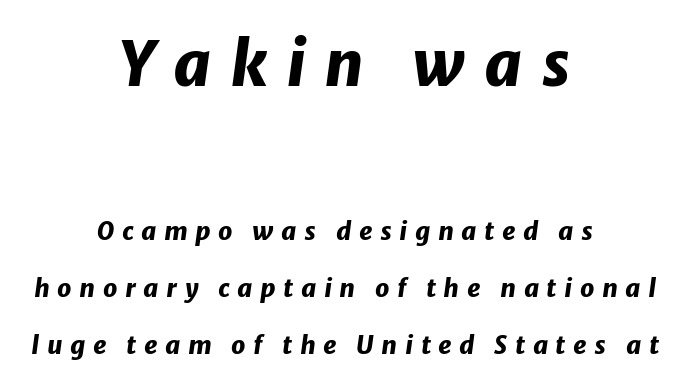
The line-height multiplier appears high, well above default. Note the varied advance widths — an 'i' is clearly narrower than an 'm'. The lines in this sample share a center point and differ in where they start and stop. The strip under each line holds only bare page. The text carries the slant typical of an italic or oblique font.
